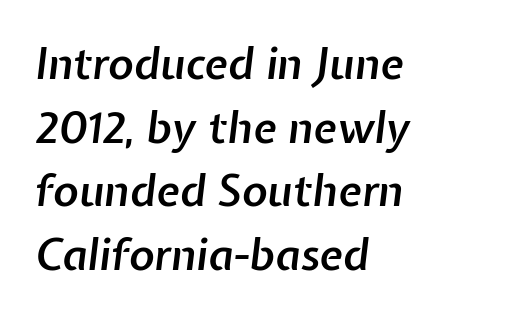
Q: Is the text bold? A: Semi-bold.
Q: Is the text italic (slanted)? A: Yes, it leans right by about 7 degrees.
Q: Is the text underlined? A: No.
Q: How is the paragraph aligned? A: Left-aligned.
Q: Is the spacing between letters normal or unusually wide? A: Normal.
Q: Is the spacing between lines tight, normal or loose? A: Normal.
Q: Width (condensed, normal, or wide)? A: Normal.
Q: Stroke contrast? A: Low.
Q: x-height? A: Medium.
Q: Monospaced? A: No.
